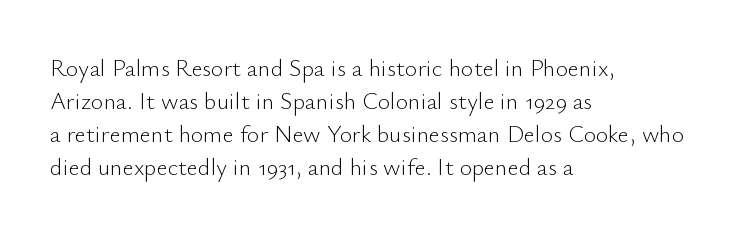
Q: Is the text bold? A: No.
Q: Is the text italic (slanted)? A: No, it is upright.
Q: Is the text underlined? A: No.
Q: How is the paragraph aligned? A: Left-aligned.
Q: Is the spacing between letters normal or unusually wide? A: Normal.
Q: Is the spacing between lines tight, normal or loose? A: Normal.
